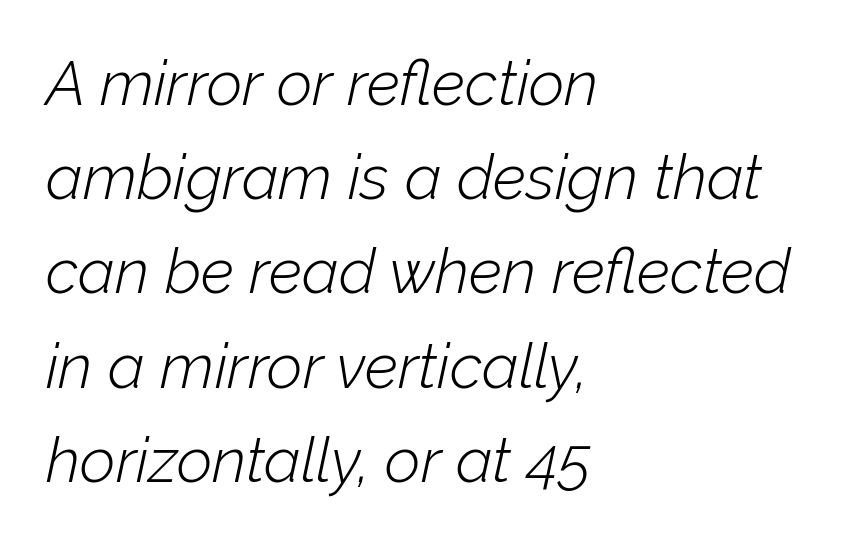
{"italic": "yes", "lean": "right", "slant_degrees": 12, "bold": "no", "weight": "light", "width": "normal", "stroke_contrast": "low", "x_height": "medium", "monospaced": "no", "underline": "no", "align": "left", "line_spacing": "normal", "line_spacing_ratio": 1.52, "letter_spacing": "normal", "letter_spacing_em": 0.0, "glyph_px": 62}
